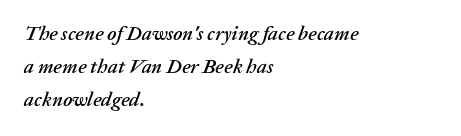
{"italic": "yes", "lean": "right", "slant_degrees": 20, "underline": "no", "align": "left", "line_spacing": "normal", "line_spacing_ratio": 1.66, "letter_spacing": "normal", "letter_spacing_em": 0.0, "glyph_px": 20}
